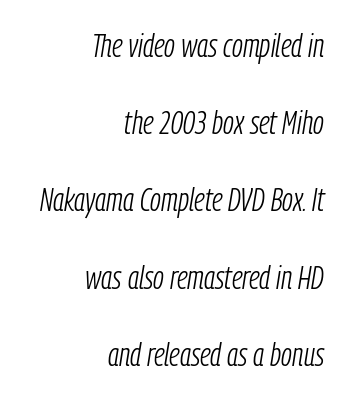
{"italic": "yes", "lean": "right", "slant_degrees": 9, "bold": "no", "weight": "light", "width": "condensed", "stroke_contrast": "low", "x_height": "medium", "monospaced": "no", "underline": "no", "align": "right", "line_spacing": "loose", "line_spacing_ratio": 2.34, "letter_spacing": "normal", "letter_spacing_em": 0.0, "glyph_px": 33}
